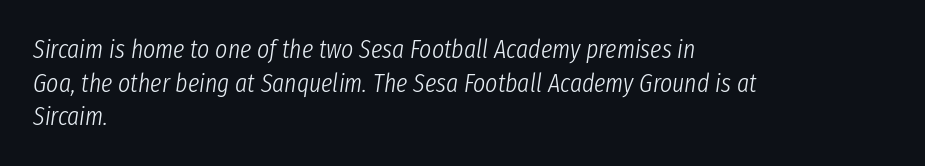
The image shows 26 px text type, italic (leaning right); set left-aligned, normal line spacing (1.29x), normal letter spacing, not underlined.
